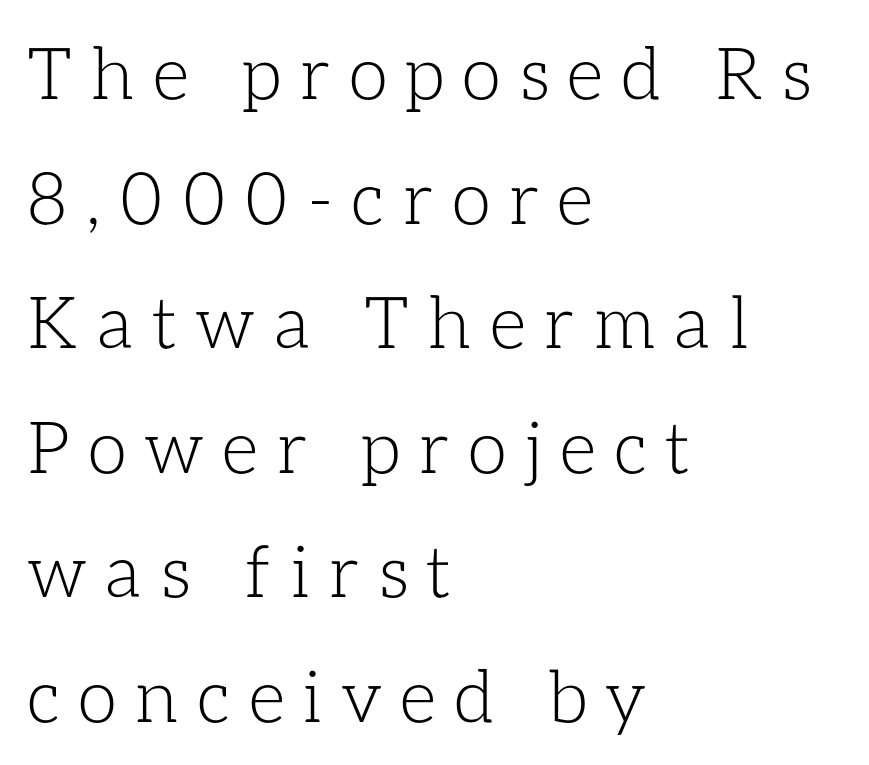
Stem width sits at or under what a default text font uses. This sample uses expanded letter spacing, leaving extra air between glyphs. The lines are quadded left. The area under the type is left untouched. The type sits square on the baseline with zero lean.
